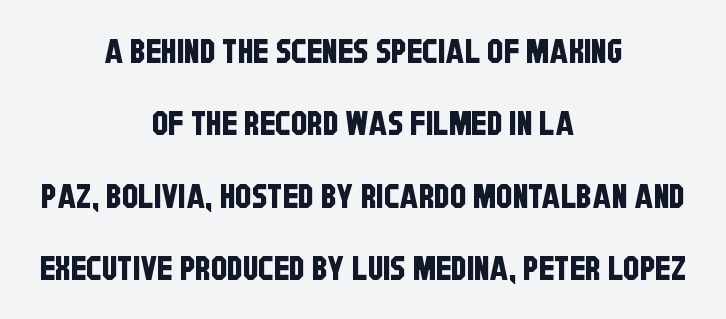
Letter spacing: default. Interline gaps are noticeably wide in this sample. Does the copy run flush right? No — it is centered line by line. The glyphs are unaccompanied by any horizontal stroke below them.
